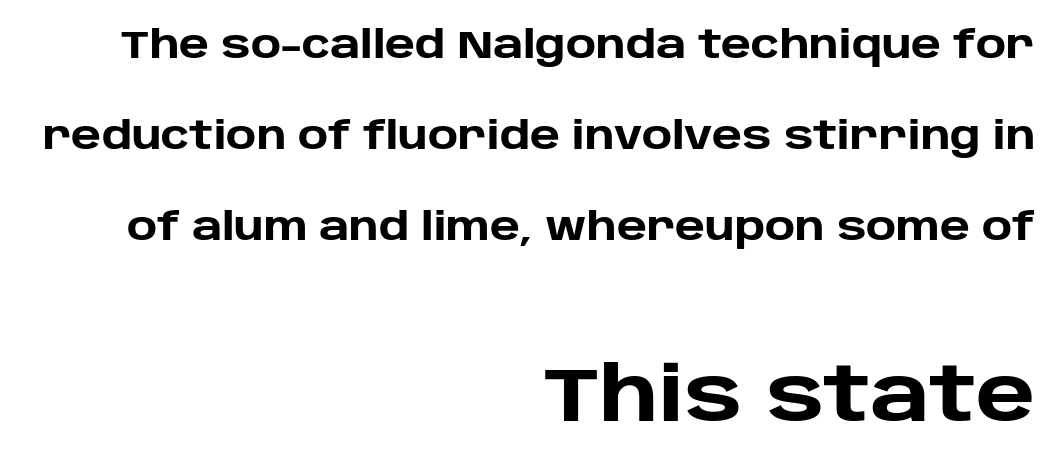
Standard letterfit; no display-style spreading of the glyphs. The font's upright variant was chosen for this text. Layout note: lines flush right. The passage shown is not underscored anywhere. Heavy, bold letterforms. Here the second block reads like a headline and the first like body copy.
